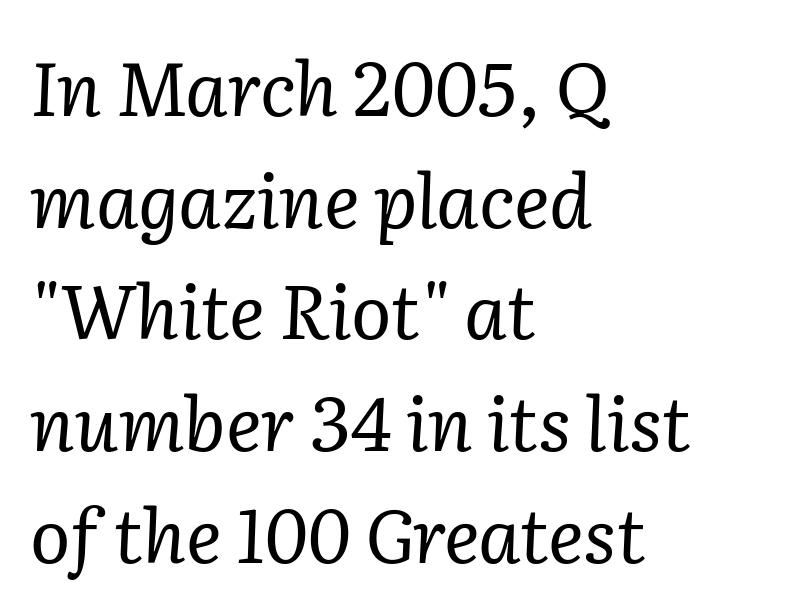
Caption: multi-line text, flush left, ragged right. Yep, that's italic — everything's leaning. The type family on display is of the serif kind. The area under the type is left untouched.
